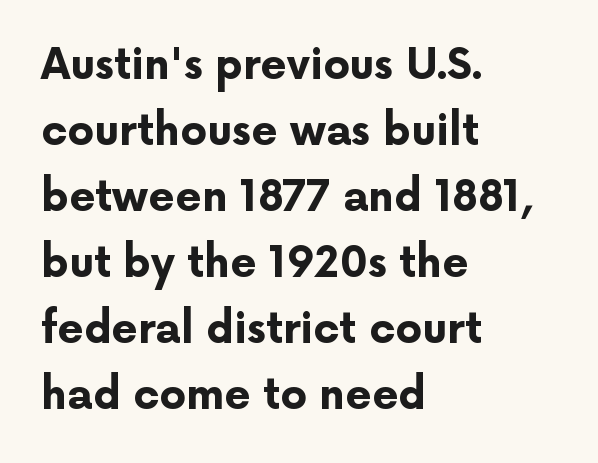
{"serif": "no", "italic": "no", "bold": "yes", "weight": "bold", "width": "normal", "stroke_contrast": "low", "x_height": "medium", "monospaced": "no", "underline": "no", "align": "left", "line_spacing": "normal", "line_spacing_ratio": 1.57, "letter_spacing": "normal", "letter_spacing_em": 0.0, "glyph_px": 42}
